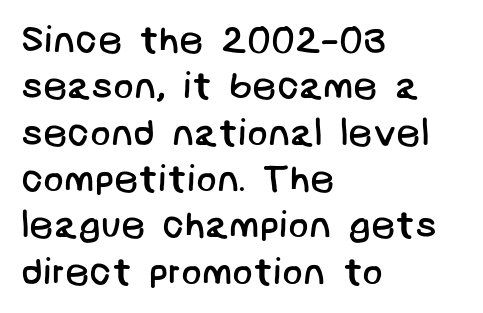
All the whitespace from short lines collects on the right. The face used here is a sans, in the tradition of grotesques and geometrics. No extra tracking has been applied to these lines. Compared with a typical body face, this is equally light or lighter still.
